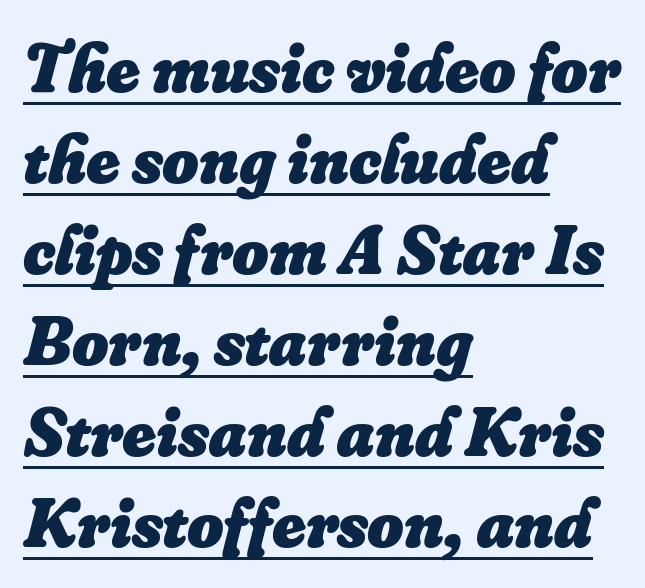
Normally led — the rows are evenly, conventionally spaced. Does a line run under the words? Yes, clearly. There's an unmistakable incline to the writing here. These words are printed bold, with thick strokes throughout. Default kerning and tracking; the words read as compact shapes.
